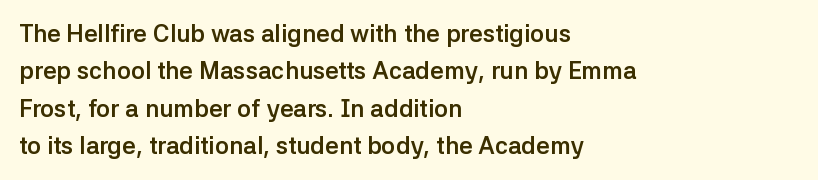
Q: Is the text bold? A: Yes.
Q: Is the text italic (slanted)? A: No, it is upright.
Q: Is the text underlined? A: No.
Q: How is the paragraph aligned? A: Left-aligned.
Q: Is the spacing between letters normal or unusually wide? A: Normal.
Q: Is the spacing between lines tight, normal or loose? A: Normal.
